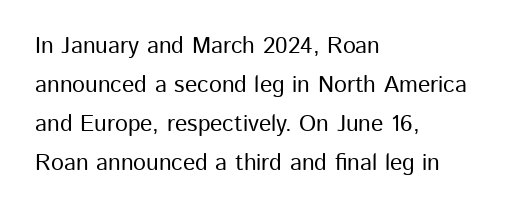
Q: Is the text italic (slanted)? A: No, it is upright.
Q: Is the text underlined? A: No.
Q: How is the paragraph aligned? A: Left-aligned.
Q: Is the spacing between letters normal or unusually wide? A: Normal.
Q: Is the spacing between lines tight, normal or loose? A: Normal.
